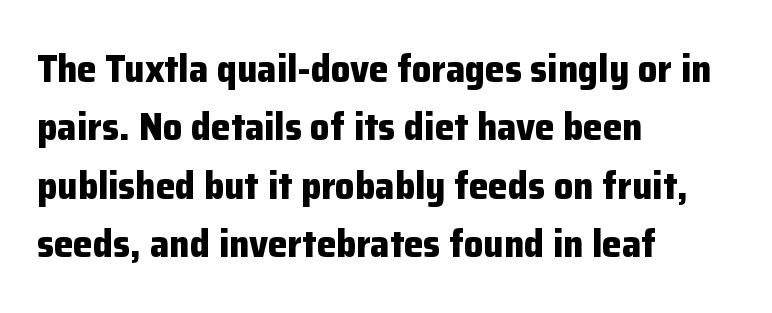
{"serif": "no", "italic": "no", "bold": "yes", "weight": "bold", "width": "normal", "stroke_contrast": "low", "x_height": "medium", "monospaced": "no", "underline": "no", "align": "left", "line_spacing": "normal", "line_spacing_ratio": 1.5, "letter_spacing": "normal", "letter_spacing_em": 0.0, "glyph_px": 39}
